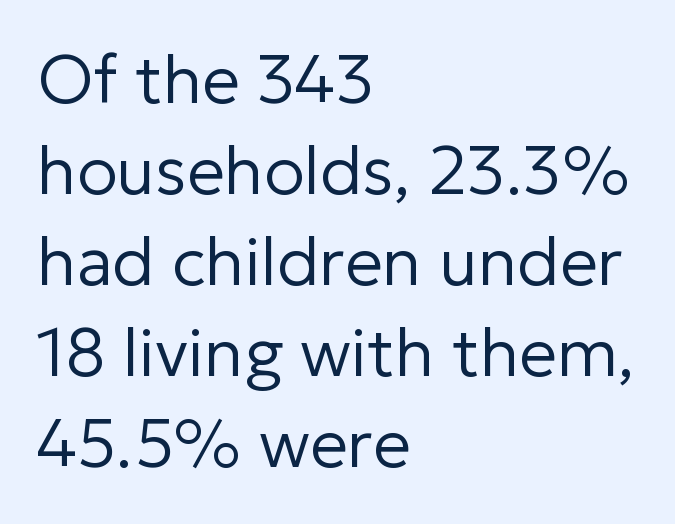
Q: Is the text bold? A: No.
Q: Is the text italic (slanted)? A: No, it is upright.
Q: Is the typeface a serif or a sans-serif typeface? A: Sans-serif.
Q: Is the text underlined? A: No.
Q: How is the paragraph aligned? A: Left-aligned.
Q: Is the spacing between letters normal or unusually wide? A: Normal.
Q: Is the spacing between lines tight, normal or loose? A: Normal.
Q: Width (condensed, normal, or wide)? A: Normal.
Q: Stroke contrast? A: Low.
Q: x-height? A: Medium.
Q: Monospaced? A: No.
